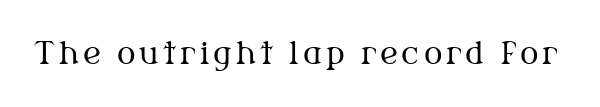
{"serif": "yes", "italic": "no", "bold": "no", "weight": "regular", "width": "normal", "stroke_contrast": "medium", "x_height": "medium", "monospaced": "no", "underline": "no", "glyph_px": 31}
